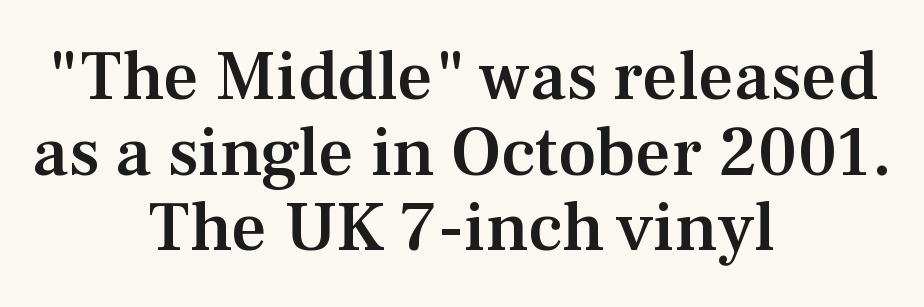
The image shows 70 px semibold serif type, upright; set centered, tight line spacing (1.08x), normal letter spacing, not underlined; medium stroke contrast and a medium x-height.
